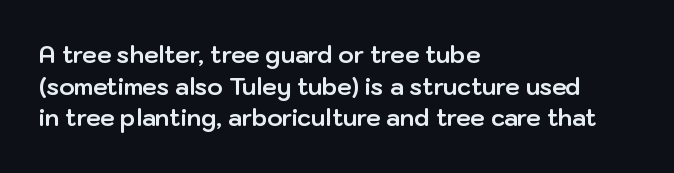
{"italic": "no", "bold": "yes", "underline": "no", "align": "left", "line_spacing": "normal", "line_spacing_ratio": 1.38, "letter_spacing": "normal", "letter_spacing_em": 0.0, "glyph_px": 23}
